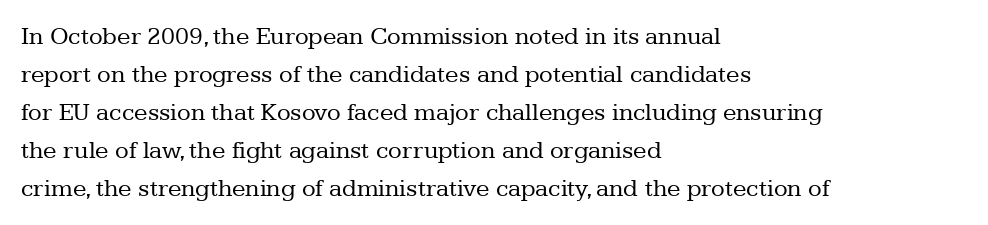
The font's upright variant was chosen for this text. The specimen omits any rule beneath the text block's lines. All the whitespace from short lines collects on the right. Tracking here is standard; glyphs follow each other at the usual distance.
